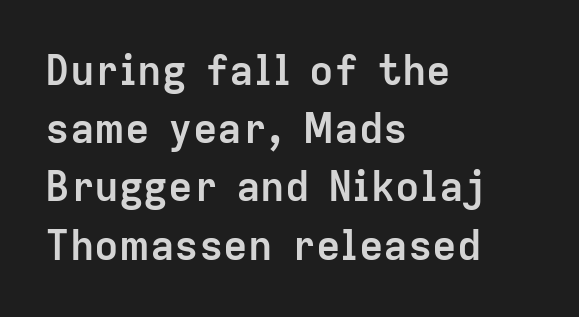
{"serif": "no", "italic": "no", "bold": "yes", "weight": "semibold", "width": "normal", "stroke_contrast": "low", "x_height": "medium", "monospaced": "no", "underline": "no", "align": "left", "line_spacing": "normal", "line_spacing_ratio": 1.42, "letter_spacing": "normal", "letter_spacing_em": 0.0, "glyph_px": 41}
